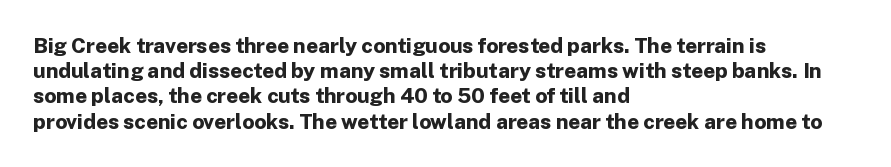
The image shows 21 px bold type, upright; set left-aligned, line spacing 1.2x, normal letter spacing, not underlined.
